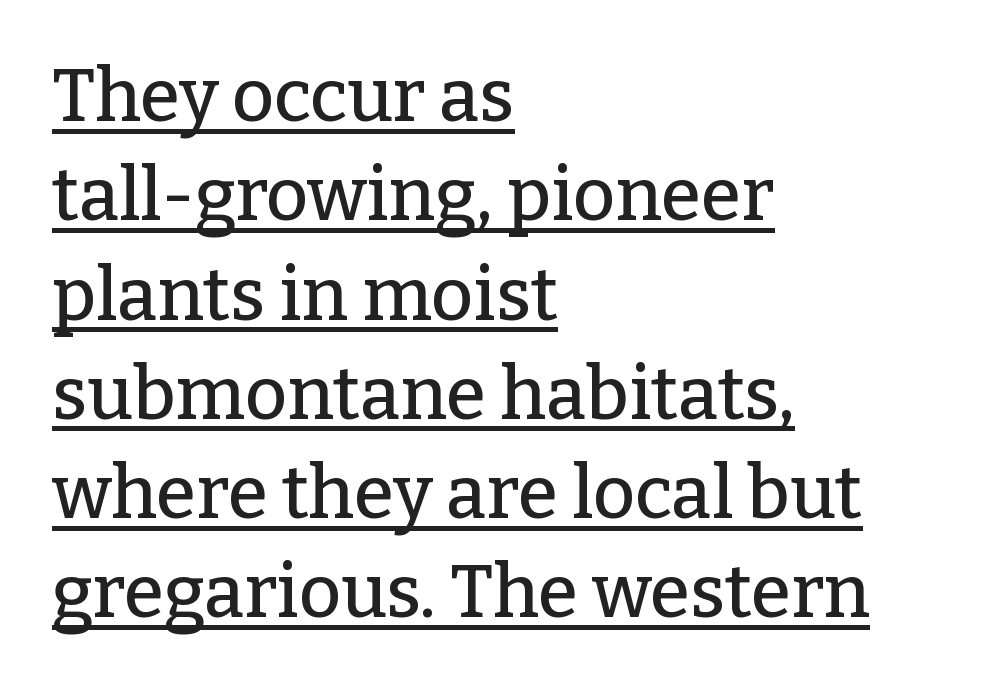
The image shows 73 px serif type, upright; set left-aligned, normal line spacing (1.36x), normal letter spacing, underlined; low stroke contrast and a medium x-height.
